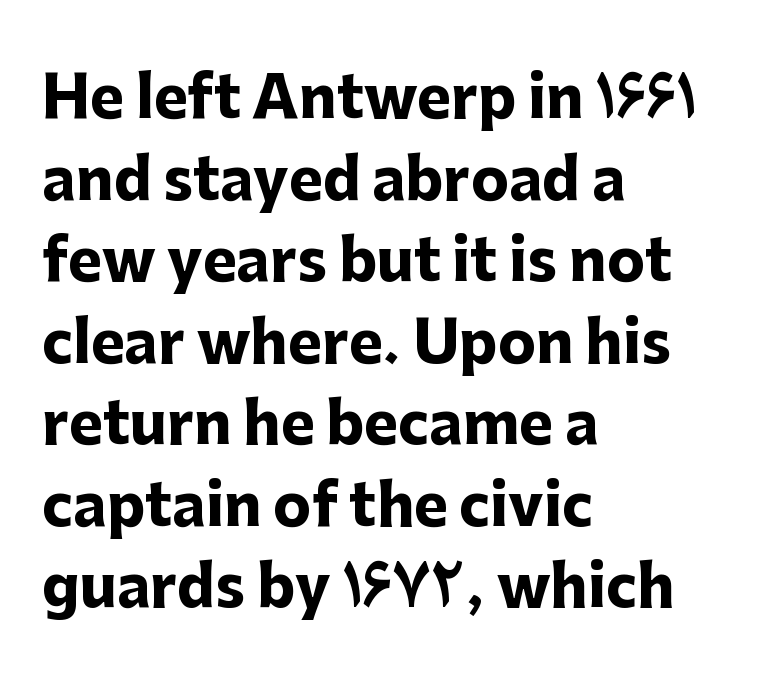
Q: Is the text bold? A: Yes.
Q: Is the text italic (slanted)? A: No, it is upright.
Q: Is the typeface a serif or a sans-serif typeface? A: Sans-serif.
Q: Is the text underlined? A: No.
Q: How is the paragraph aligned? A: Left-aligned.
Q: Is the spacing between letters normal or unusually wide? A: Normal.
Q: Is the spacing between lines tight, normal or loose? A: Normal.
Q: Width (condensed, normal, or wide)? A: Normal.
Q: Stroke contrast? A: Low.
Q: x-height? A: Medium.
Q: Monospaced? A: No.
